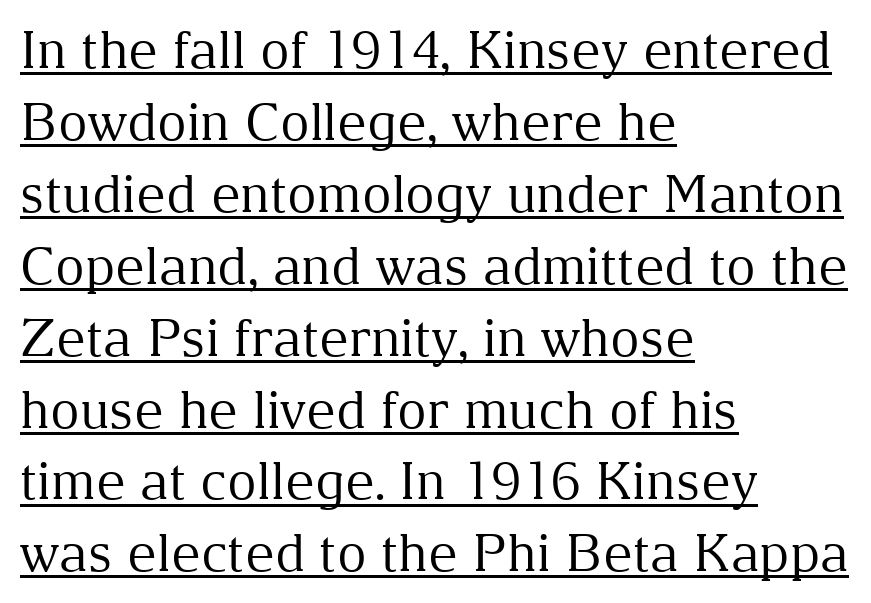
Q: Is the text bold? A: No.
Q: Is the text italic (slanted)? A: No, it is upright.
Q: Is the typeface a serif or a sans-serif typeface? A: Serif.
Q: Is the text underlined? A: Yes.
Q: How is the paragraph aligned? A: Left-aligned.
Q: Is the spacing between letters normal or unusually wide? A: Normal.
Q: Is the spacing between lines tight, normal or loose? A: Normal.
Q: Width (condensed, normal, or wide)? A: Normal.
Q: Stroke contrast? A: Medium.
Q: x-height? A: Medium.
Q: Monospaced? A: No.
